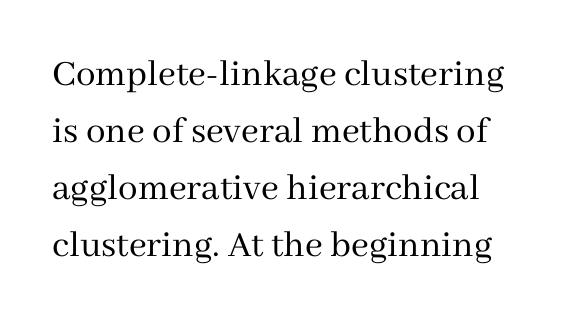
Q: Is the text bold? A: No.
Q: Is the text italic (slanted)? A: No, it is upright.
Q: Is the typeface a serif or a sans-serif typeface? A: Serif.
Q: Is the text underlined? A: No.
Q: Is the spacing between letters normal or unusually wide? A: Normal.
Q: Is the spacing between lines tight, normal or loose? A: Normal.
Q: Width (condensed, normal, or wide)? A: Normal.
Q: Stroke contrast? A: Medium.
Q: x-height? A: Medium.
Q: Monospaced? A: No.
